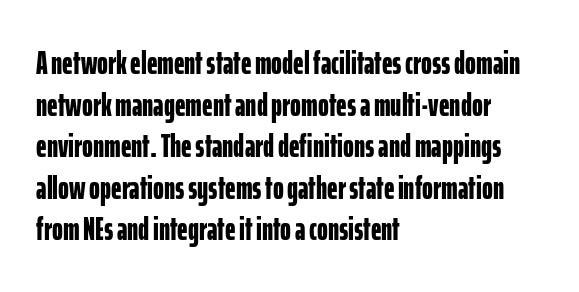
Visually the block forms a straight wall on the left and a jagged coastline on the right. Serif or sans? Sans — the stroke terminals are bare. The passage shown is not underscored anywhere. Look at the tracking — it's just the regular setting, nothing added.
